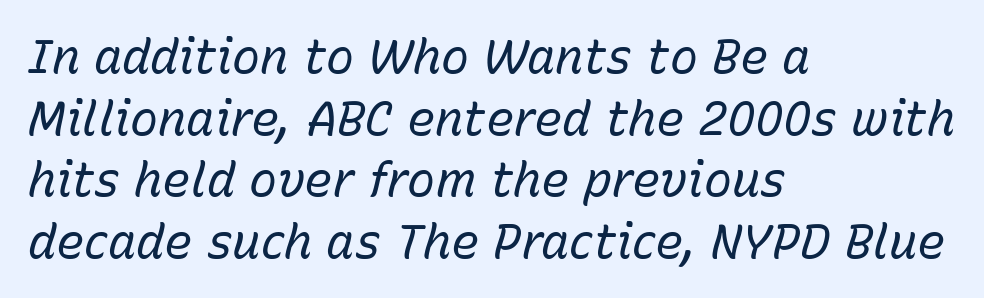
{"italic": "yes", "lean": "right", "slant_degrees": 15, "bold": "no", "weight": "regular", "width": "normal", "stroke_contrast": "low", "x_height": "medium", "monospaced": "no", "underline": "no", "align": "left", "line_spacing": "normal", "line_spacing_ratio": 1.31, "letter_spacing": "normal", "letter_spacing_em": 0.0, "glyph_px": 47}
